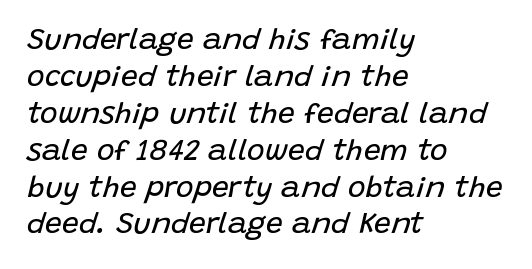
Q: Is the text bold? A: No.
Q: Is the text italic (slanted)? A: Yes, it leans right by about 15 degrees.
Q: Is the text underlined? A: No.
Q: How is the paragraph aligned? A: Left-aligned.
Q: Is the spacing between letters normal or unusually wide? A: Normal.
Q: Width (condensed, normal, or wide)? A: Normal.
Q: Stroke contrast? A: Low.
Q: x-height? A: Large.
Q: Monospaced? A: No.
